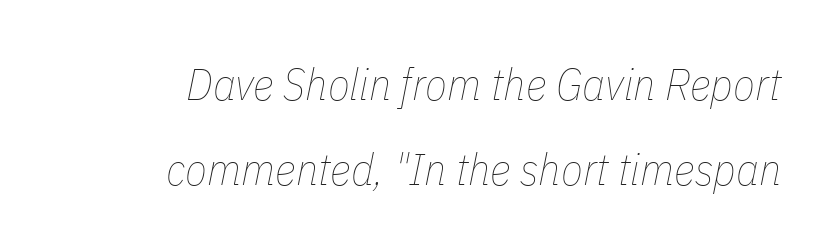
{"italic": "yes", "lean": "right", "slant_degrees": 11, "bold": "no", "weight": "thin", "width": "condensed", "stroke_contrast": "low", "x_height": "medium", "monospaced": "no", "underline": "no", "align": "right", "line_spacing_ratio": 1.88, "letter_spacing": "normal", "letter_spacing_em": 0.0, "glyph_px": 45}
